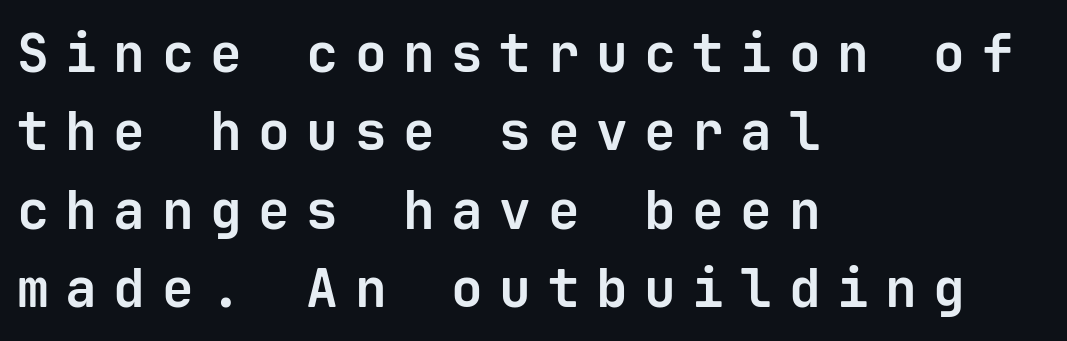
Strong, thick strokes mark this as bold type. Rendered with straight, roman letterforms. The tracking jumps out immediately: characters are airy and widely separated. The block of text has a typical density, with ordinary space between rows.
